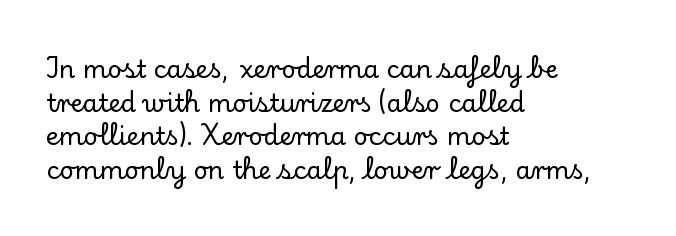
{"italic": "no", "underline": "no", "align": "left", "line_spacing": "normal", "line_spacing_ratio": 1.35, "letter_spacing": "normal", "letter_spacing_em": 0.0, "glyph_px": 25}
